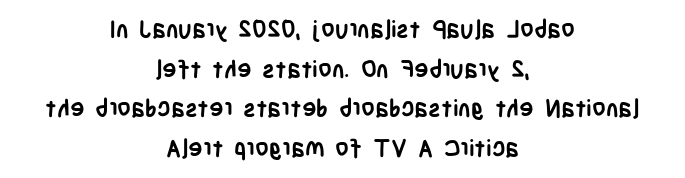
Words appear dense and cohesive because spacing is normal. The typography opts for an upright posture over an oblique one. Layout note: lines centered. Decoration check: the copy has no underline. The font is running at its bold setting.
